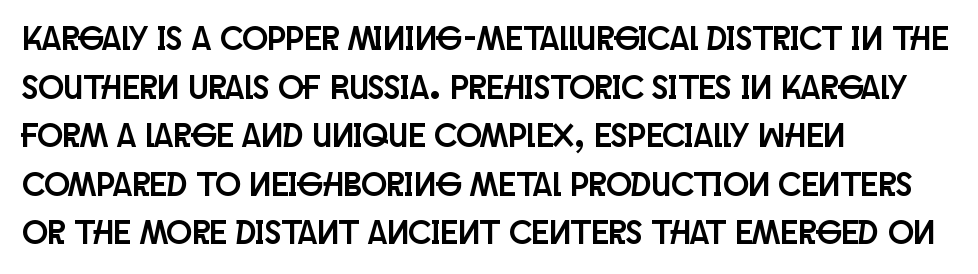
You could call the tracking neutral — neither tight nor loose. Italic: no, the glyphs are upright roman. Which margin do the lines hug? The left one — the right edge is uneven. Regular leading. Are there feet on the stems? There aren't — it's a sans. The area under the type is left untouched.
